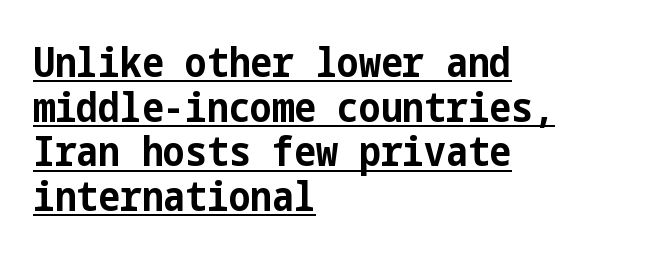
Bold? Absolutely — the strokes are thick and heavy. This is sans-serif lettering, the kind often seen on screens and signage. The rendering uses the underline text-decoration. The typography opts for an upright posture over an oblique one.
